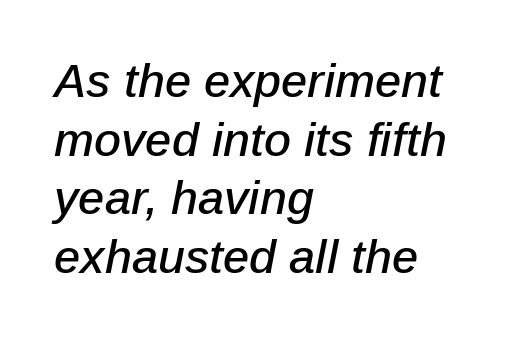
Q: Is the text italic (slanted)? A: Yes, it leans right by about 12 degrees.
Q: Is the text underlined? A: No.
Q: How is the paragraph aligned? A: Left-aligned.
Q: Is the spacing between letters normal or unusually wide? A: Normal.
Q: Is the spacing between lines tight, normal or loose? A: Normal.
Q: Width (condensed, normal, or wide)? A: Normal.
Q: Stroke contrast? A: Low.
Q: x-height? A: Medium.
Q: Monospaced? A: No.
